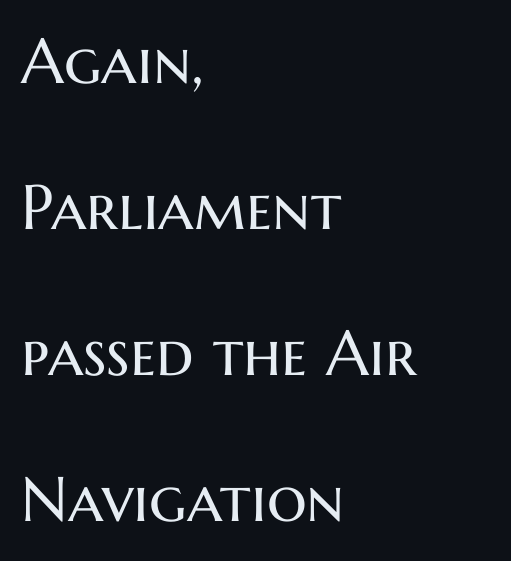
{"serif": "no", "italic": "no", "bold": "no", "weight": "regular", "width": "normal", "stroke_contrast": "medium", "x_height": "medium", "monospaced": "no", "underline": "no", "align": "left", "line_spacing": "loose", "line_spacing_ratio": 2.32, "letter_spacing": "normal", "letter_spacing_em": 0.0, "glyph_px": 63}
